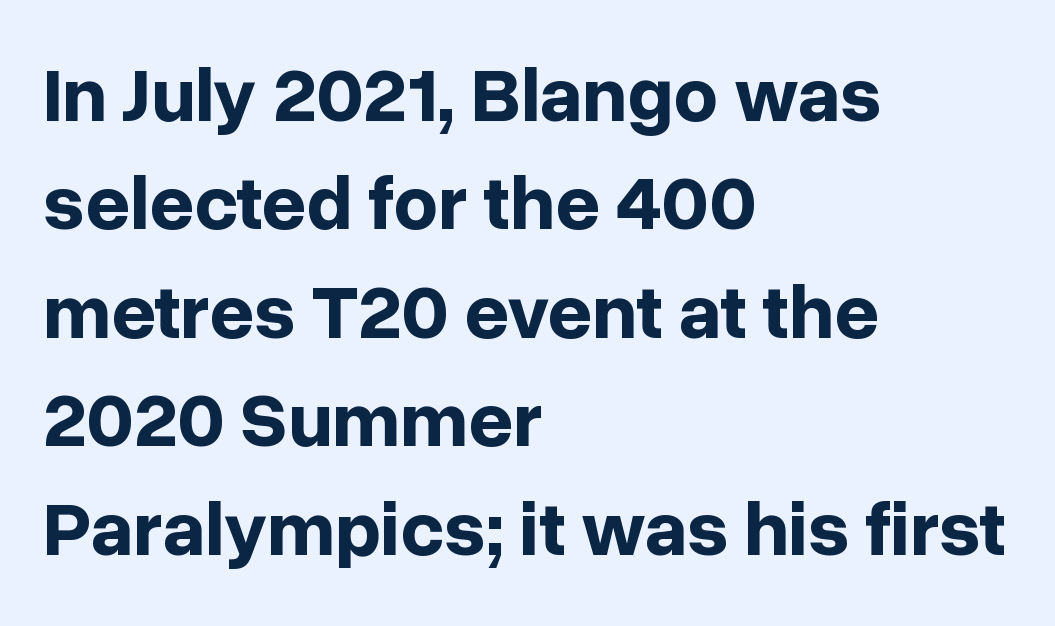
Is this a fixed-width face? No — the glyphs have proportional, varying widths. If you measured baseline to baseline, you'd find a middling distance. The glyphs have the mass of a bold cut. Is the block centered? No — it sits flush against the left margin.
